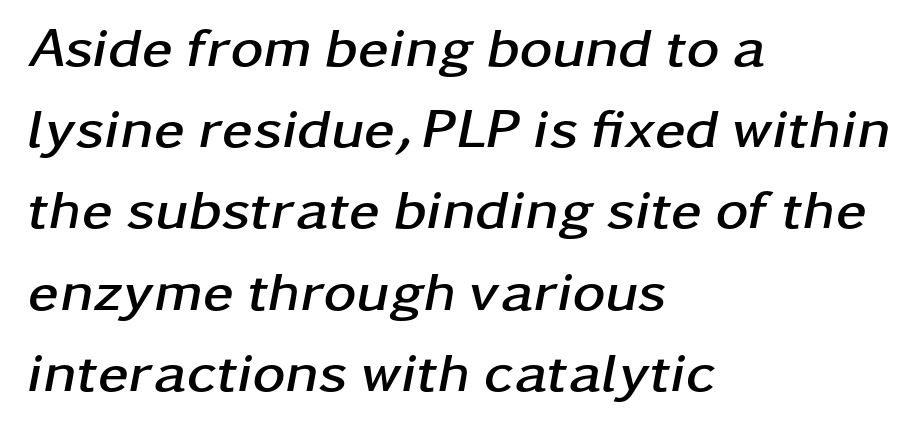
Q: Is the text bold? A: Yes.
Q: Is the text italic (slanted)? A: Yes, it leans right by about 11 degrees.
Q: Is the text underlined? A: No.
Q: How is the paragraph aligned? A: Left-aligned.
Q: Is the spacing between letters normal or unusually wide? A: Normal.
Q: Is the spacing between lines tight, normal or loose? A: Normal.
Q: Width (condensed, normal, or wide)? A: Wide.
Q: Stroke contrast? A: Low.
Q: x-height? A: Medium.
Q: Monospaced? A: No.
